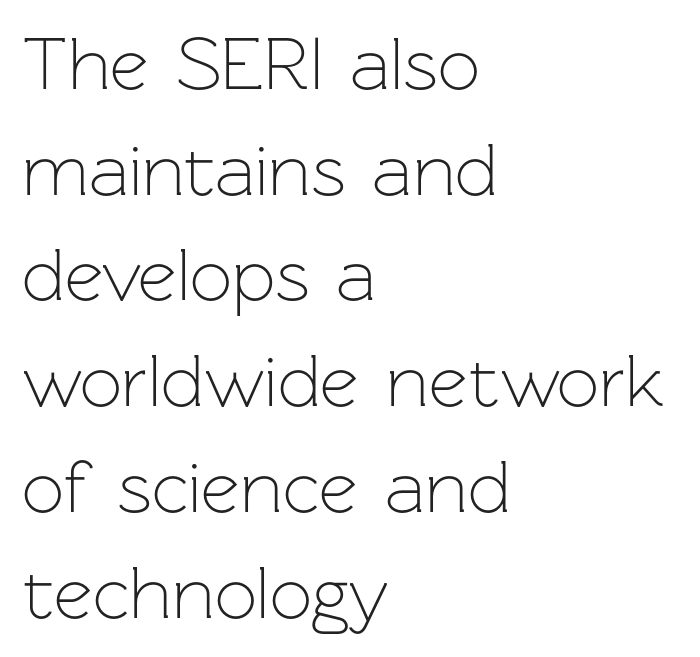
A student would call this left alignment; a typographer would say flush left, rag right. If you drew a line through each stem, it would be perfectly vertical. Rows of type keep a routine distance in the vertical direction. Caption: face not bold, strokes unweighted. The specimen omits any rule beneath the text block's lines. Here the designer chose a conventional face with non-uniform glyph widths.
